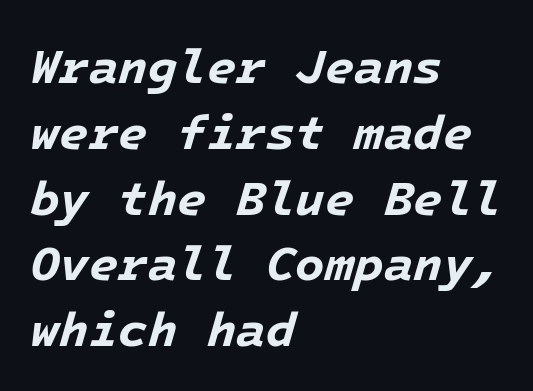
Q: Is the text bold? A: Yes.
Q: Is the text italic (slanted)? A: Yes, it leans right by about 16 degrees.
Q: Is the text underlined? A: No.
Q: How is the paragraph aligned? A: Left-aligned.
Q: Is the spacing between letters normal or unusually wide? A: Normal.
Q: Is the spacing between lines tight, normal or loose? A: Normal.
Q: Width (condensed, normal, or wide)? A: Normal.
Q: Stroke contrast? A: Low.
Q: x-height? A: Medium.
